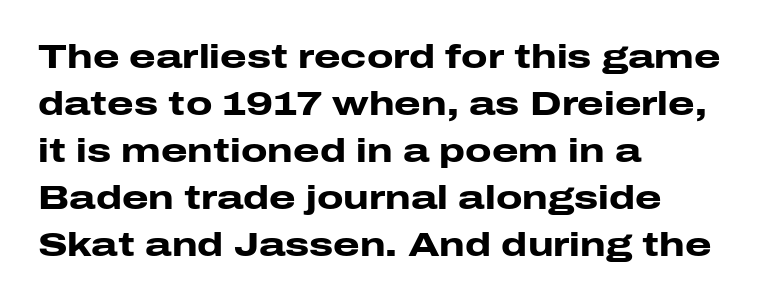
{"serif": "no", "italic": "no", "bold": "yes", "weight": "heavy", "width": "wide", "stroke_contrast": "low", "x_height": "medium", "monospaced": "no", "underline": "no", "align": "left", "line_spacing": "normal", "line_spacing_ratio": 1.38, "letter_spacing": "normal", "letter_spacing_em": 0.0, "glyph_px": 34}
